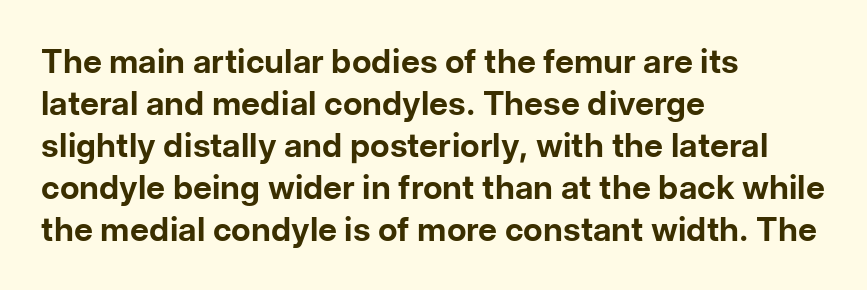
Q: Is the text bold? A: Yes.
Q: Is the text italic (slanted)? A: No, it is upright.
Q: Is the typeface a serif or a sans-serif typeface? A: Sans-serif.
Q: Is the text underlined? A: No.
Q: How is the paragraph aligned? A: Left-aligned.
Q: Is the spacing between letters normal or unusually wide? A: Normal.
Q: Is the spacing between lines tight, normal or loose? A: Normal.
Q: Width (condensed, normal, or wide)? A: Normal.
Q: Stroke contrast? A: Low.
Q: x-height? A: Medium.
Q: Monospaced? A: No.
